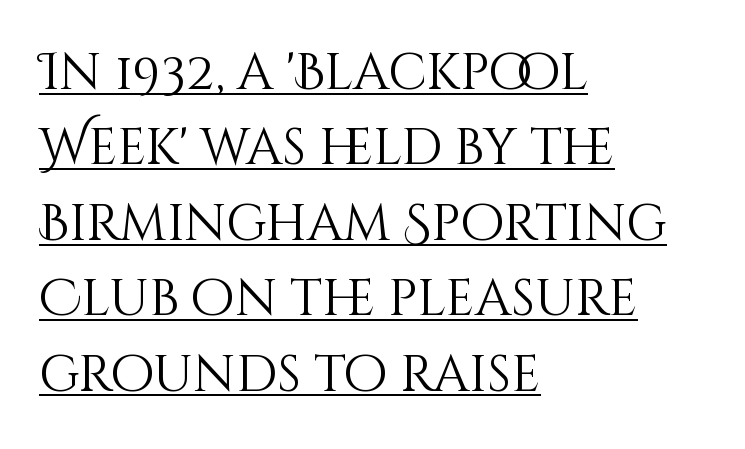
No heavy texture on the line: the type isn't bold. Posture: upright roman. Each new line begins a customary step beneath the previous one. Teacher's note: observe the even left margin — that is flush-left alignment. You could not count columns in this text — the font is proportionally spaced.
